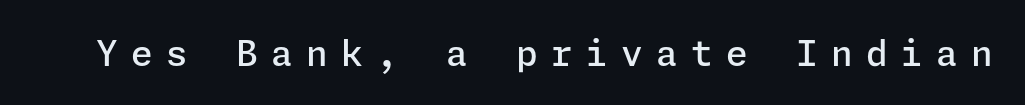
Honestly, there is no underline to notice here at all. Caption: semibold face, moderately heavy strokes. Serif or sans? Sans — the stroke terminals are bare. The typography opts for an upright posture over an oblique one. Compared with typical body copy, the letter spacing here is much looser.
